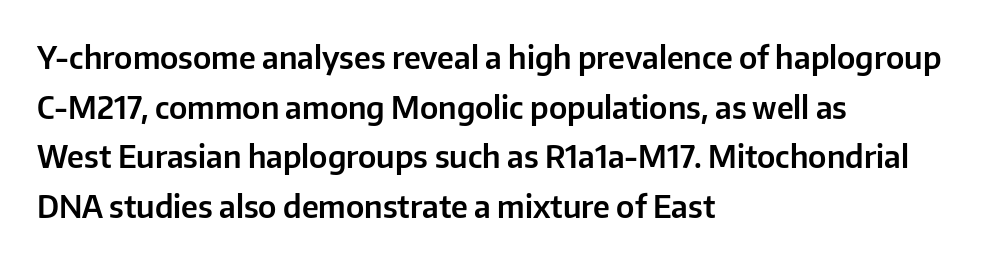
Q: Is the text italic (slanted)? A: No, it is upright.
Q: Is the typeface a serif or a sans-serif typeface? A: Sans-serif.
Q: Is the text underlined? A: No.
Q: How is the paragraph aligned? A: Left-aligned.
Q: Is the spacing between letters normal or unusually wide? A: Normal.
Q: Is the spacing between lines tight, normal or loose? A: Normal.
Q: Width (condensed, normal, or wide)? A: Normal.
Q: Stroke contrast? A: Low.
Q: x-height? A: Medium.
Q: Monospaced? A: No.
